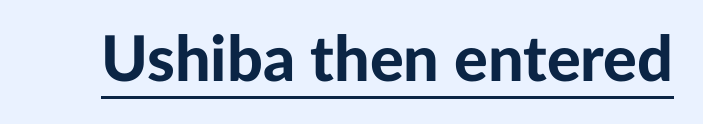
The image shows 63 px bold sans-serif type, upright; set normal letter spacing, underlined; low stroke contrast and a medium x-height.
